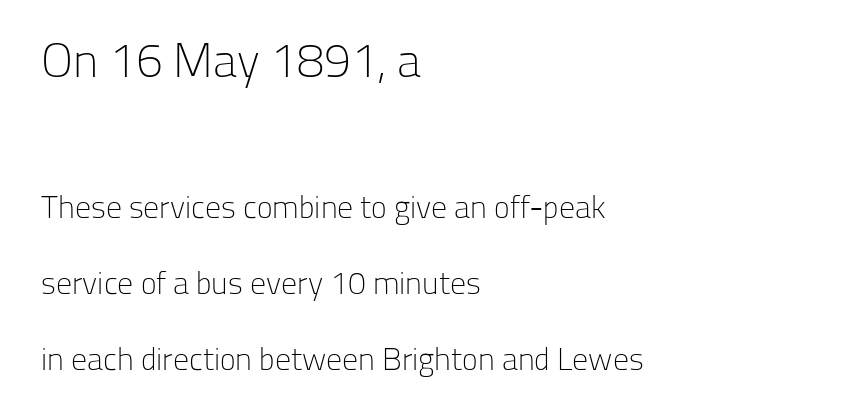
{"serif": "no", "italic": "no", "bold": "no", "weight": "light", "width": "normal", "stroke_contrast": "low", "x_height": "medium", "monospaced": "no", "underline": "no", "align": "left", "line_spacing": "loose", "line_spacing_ratio": 2.38, "letter_spacing": "normal", "letter_spacing_em": 0.0, "larger_block": "first", "size_ratio": 1.5, "glyph_px": 48}
